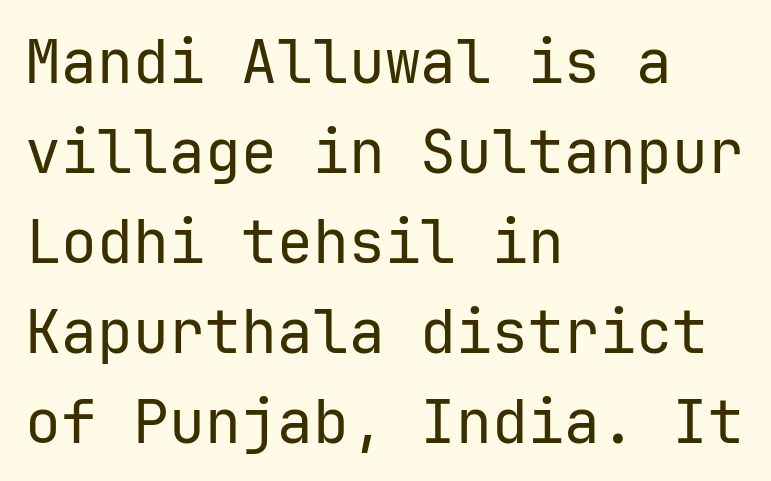
The image shows 60 px regular-weight sans-serif type, upright; set left-aligned, normal line spacing (1.5x), normal letter spacing, not underlined; low stroke contrast and a medium x-height.
